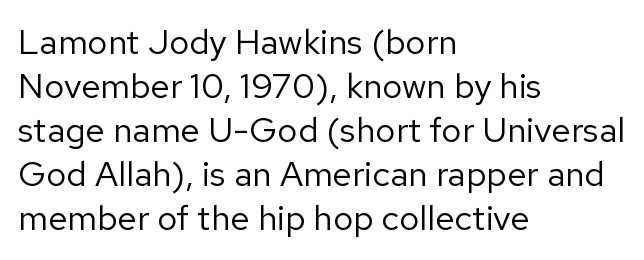
Typographically, this falls in the sans-serif category. No extra tracking has been applied to these lines. Vertically, the passage feels balanced, rows spaced as you'd expect. Reading down the block, your eye returns to a fixed left position each line.
